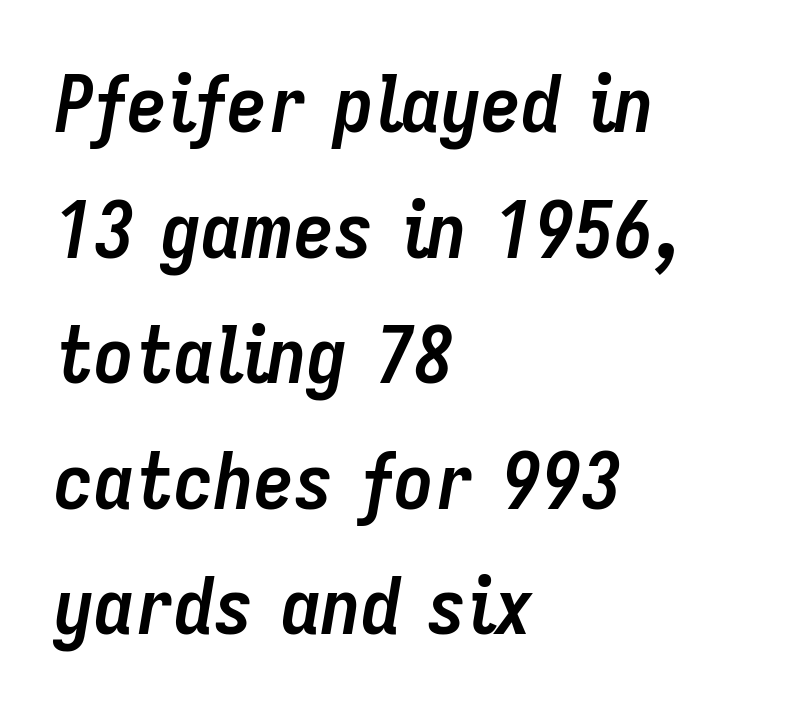
The image shows 80 px semibold, condensed type, italic (leaning right); set left-aligned, normal line spacing (1.57x), normal letter spacing, not underlined; low stroke contrast and a medium x-height.
